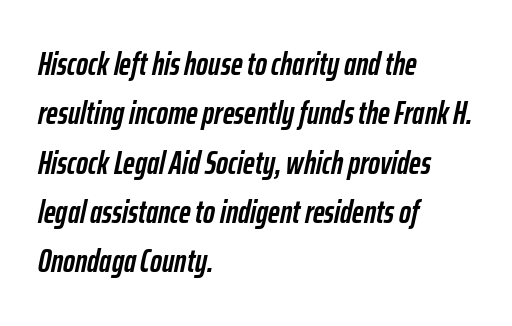
{"italic": "yes", "lean": "right", "slant_degrees": 12, "bold": "yes", "weight": "semibold", "width": "condensed", "stroke_contrast": "low", "x_height": "medium", "monospaced": "no", "underline": "no", "align": "left", "line_spacing": "normal", "line_spacing_ratio": 1.54, "letter_spacing": "normal", "letter_spacing_em": 0.0, "glyph_px": 32}
